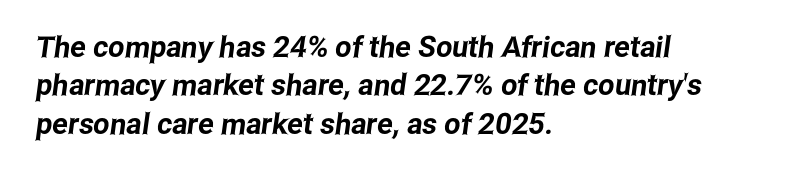
These lines are set flush left with a ragged right edge. Each word holds together tightly as a unit, with standard inter-letter gaps. Is this a sans? Yes — the strokes have no serifs. Decoration check: the copy has no underline.
